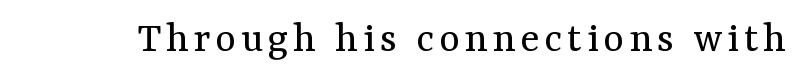
{"serif": "yes", "italic": "no", "bold": "no", "weight": "regular", "width": "normal", "stroke_contrast": "medium", "x_height": "medium", "monospaced": "no", "underline": "no", "glyph_px": 44}
